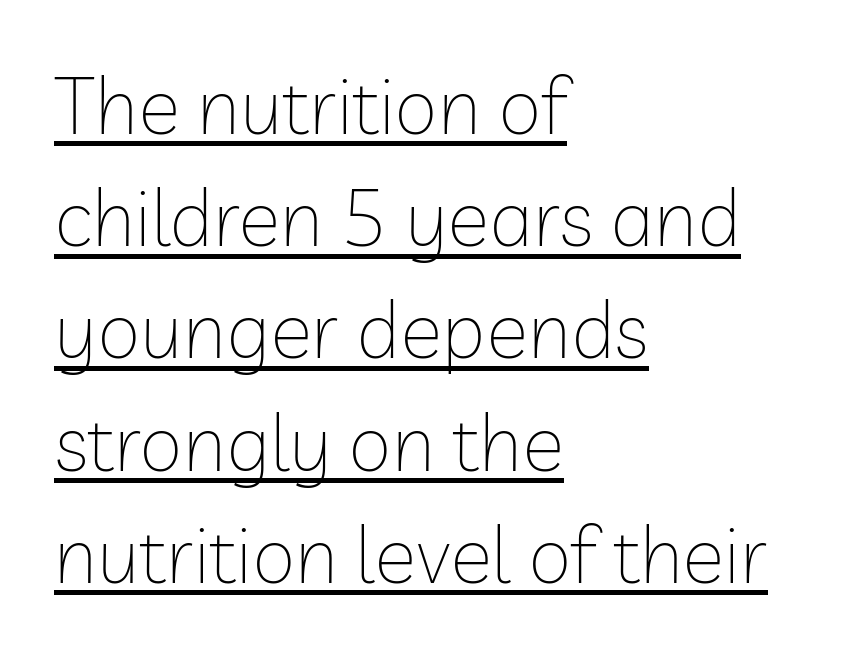
{"serif": "no", "italic": "no", "bold": "no", "weight": "thin", "width": "normal", "stroke_contrast": "low", "x_height": "medium", "monospaced": "no", "underline": "yes", "align": "left", "line_spacing": "normal", "line_spacing_ratio": 1.42, "letter_spacing": "normal", "letter_spacing_em": 0.0, "glyph_px": 79}
